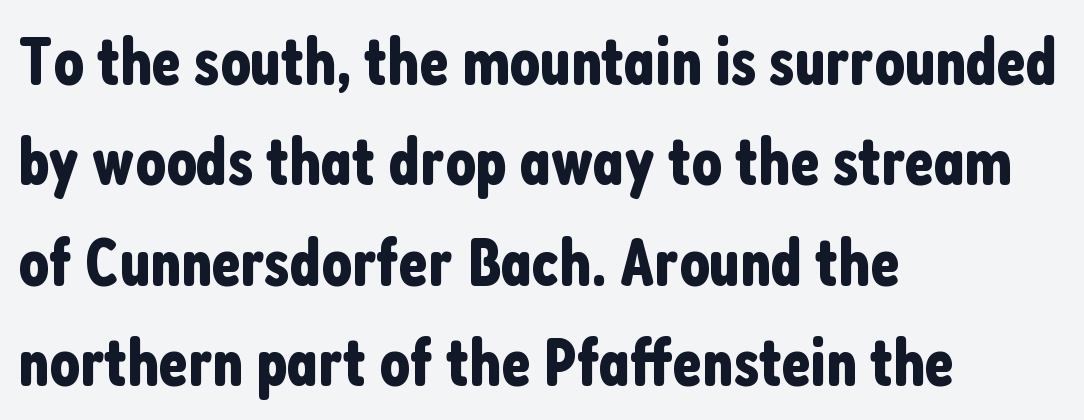
The image shows 67 px condensed sans-serif type, upright; set left-aligned, normal line spacing (1.5x), normal letter spacing, not underlined; low stroke contrast and a medium x-height.
